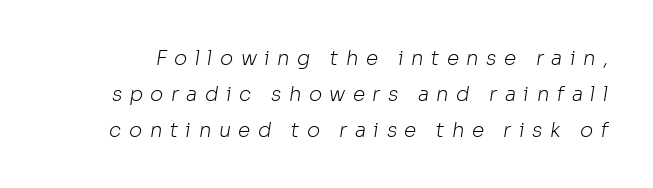
Q: Is the text bold? A: No.
Q: Is the text underlined? A: No.
Q: Is the spacing between letters normal or unusually wide? A: Unusually wide.
